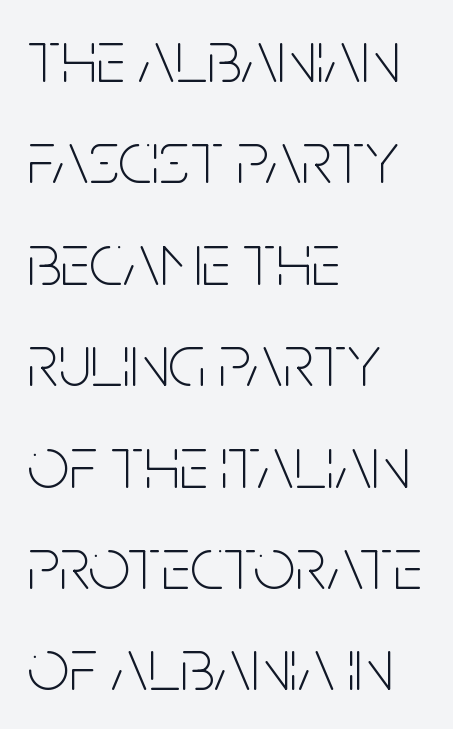
The letters stand upright; this is a roman face. Does the type have serifs? No, each stem ends abruptly. The face used here is proportionally spaced, like ordinary book or web type. Clear beneath every line of the passage.
